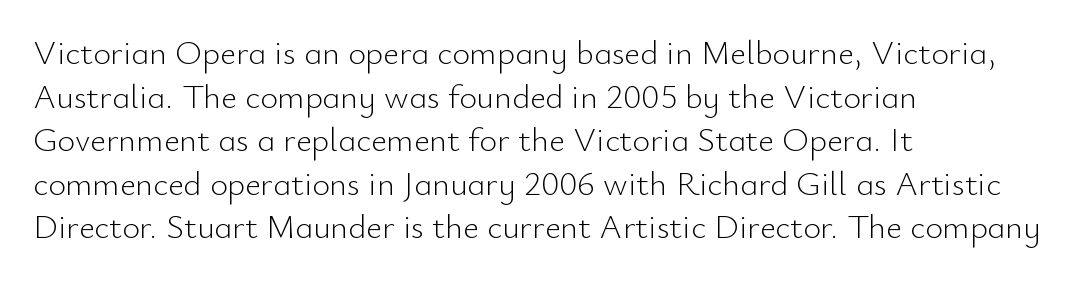
Layout note: lines flush left. Each word holds together tightly as a unit, with standard inter-letter gaps. Evenly set lines give the paragraph a standard silhouette. Underline: absent. In terms of letterform style, serifs are entirely absent. Does the lettering tilt? It doesn't — this is upright.
